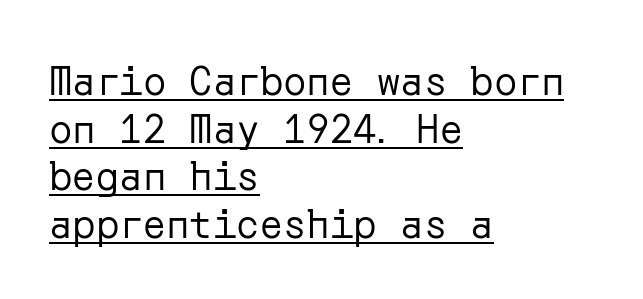
The font family rendered here belongs to the sans-serif group. Glance below the letters and you will spot a drawn line. The gaps between neighbouring characters are ordinary and unremarkable. The letters look calm and open, with moderate or lighter stems. Visually the block forms a straight wall on the left and a jagged coastline on the right. Quick note: not italic, upright.
